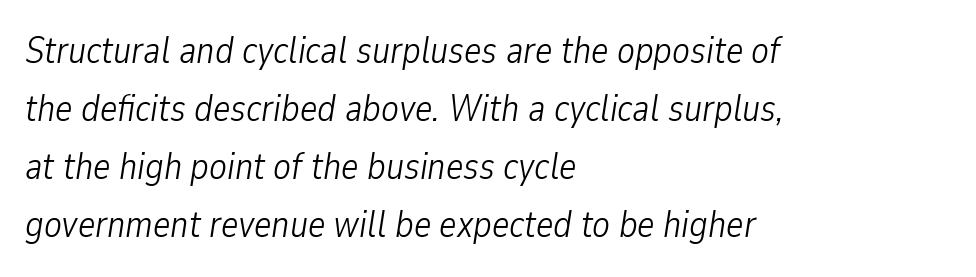
Q: Is the text bold? A: No.
Q: Is the text italic (slanted)? A: Yes, it leans right by about 9 degrees.
Q: Is the text underlined? A: No.
Q: How is the paragraph aligned? A: Left-aligned.
Q: Is the spacing between letters normal or unusually wide? A: Normal.
Q: Is the spacing between lines tight, normal or loose? A: Normal.
Q: Width (condensed, normal, or wide)? A: Condensed.
Q: Stroke contrast? A: Low.
Q: x-height? A: Medium.
Q: Monospaced? A: No.
